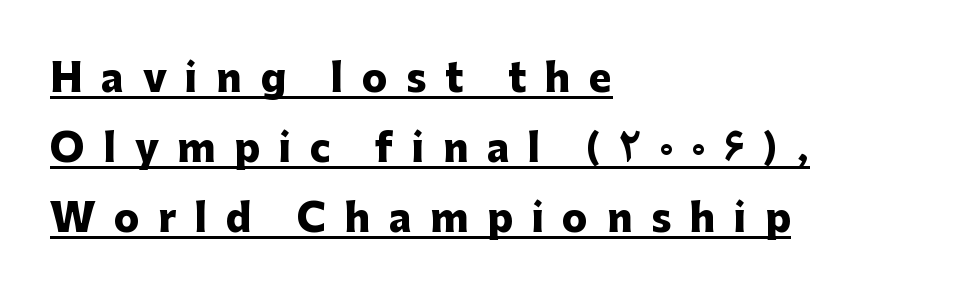
{"serif": "no", "italic": "no", "bold": "yes", "weight": "heavy", "width": "normal", "stroke_contrast": "low", "x_height": "medium", "monospaced": "no", "underline": "yes", "align": "left", "line_spacing_ratio": 1.84, "letter_spacing": "wide", "letter_spacing_em": 0.49, "glyph_px": 38}
